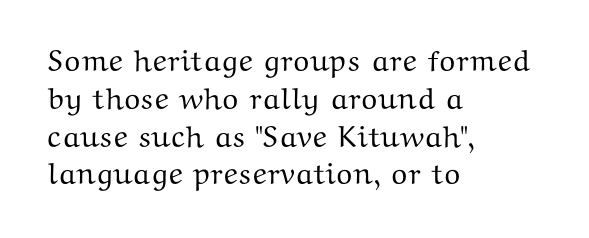
The image shows 30 px wide serif type, upright; set left-aligned, normal line spacing (1.26x), normal letter spacing, not underlined; medium stroke contrast and a medium x-height.
